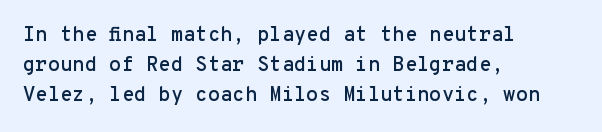
{"italic": "no", "underline": "no", "align": "left", "line_spacing": "normal", "line_spacing_ratio": 1.49, "letter_spacing": "normal", "letter_spacing_em": 0.0, "glyph_px": 20}
